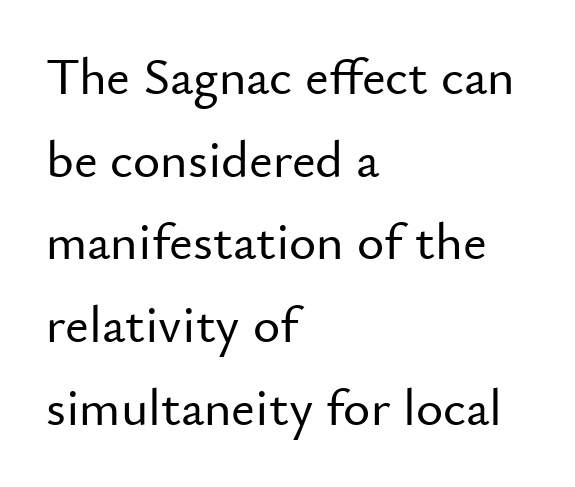
Q: Is the text italic (slanted)? A: No, it is upright.
Q: Is the typeface a serif or a sans-serif typeface? A: Sans-serif.
Q: Is the text underlined? A: No.
Q: How is the paragraph aligned? A: Left-aligned.
Q: Is the spacing between letters normal or unusually wide? A: Normal.
Q: Is the spacing between lines tight, normal or loose? A: Normal.
Q: Width (condensed, normal, or wide)? A: Normal.
Q: Stroke contrast? A: Low.
Q: x-height? A: Small.
Q: Monospaced? A: No.
